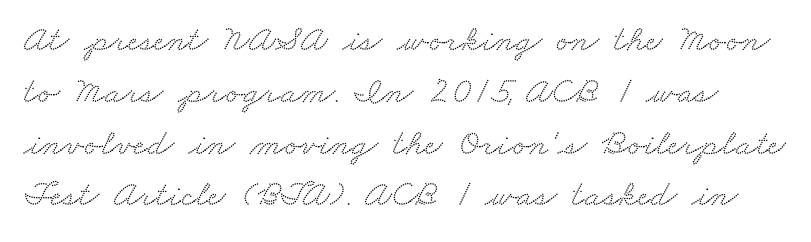
{"serif": "yes", "width": "wide", "stroke_contrast": "medium", "x_height": "small", "monospaced": "no", "underline": "no", "line_spacing": "normal", "line_spacing_ratio": 1.4, "letter_spacing": "normal", "letter_spacing_em": 0.0, "glyph_px": 37}
